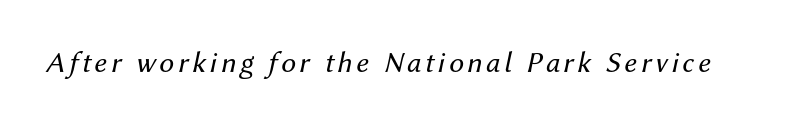
Stem width sits at or under what a default text font uses. An italicized treatment has been applied to the whole sample. Looks like regular typesetting: each glyph gets only the width it needs. Clear beneath every line of the passage.
